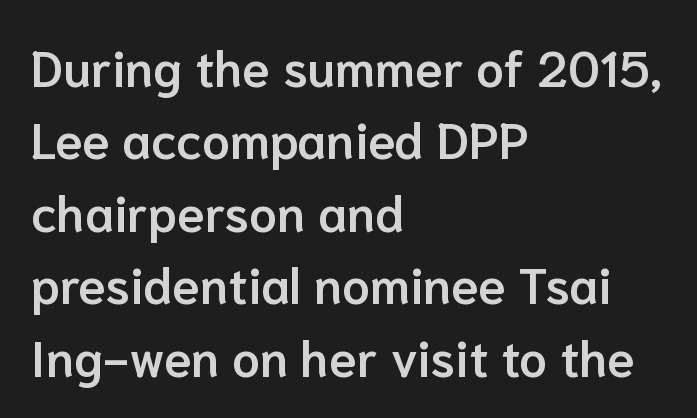
The strokes are fattened partway — semibold, not bold. In terms of posture, this sample is upright. The typesetter chose a ragged-right arrangement here. Are there feet on the stems? There aren't — it's a sans.
